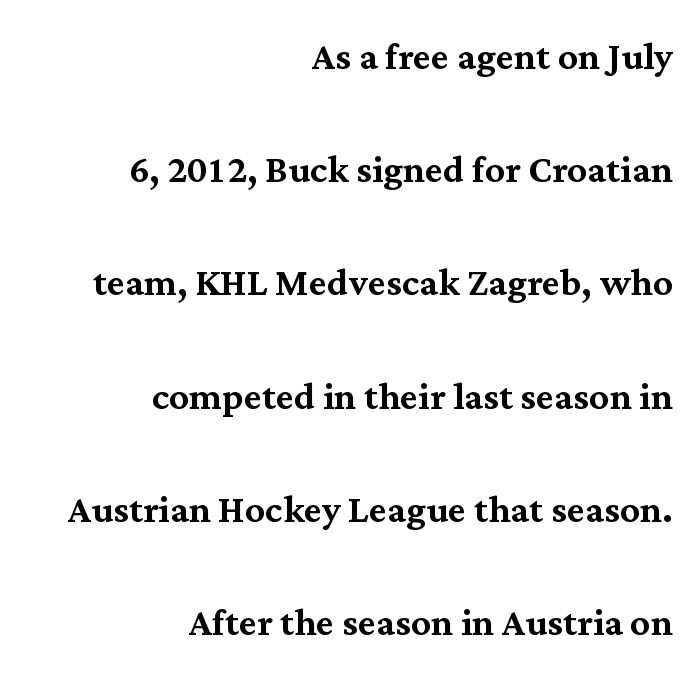
Right-aligned paragraph, ragged on the left. Horizontal bands of white between lines are thick stripes. Posture: upright roman. This rendering leaves character spacing at its baseline value.
